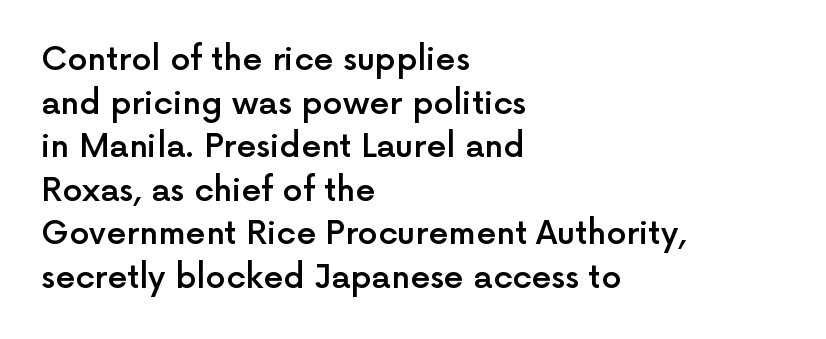
Q: Is the text bold? A: Semi-bold.
Q: Is the text italic (slanted)? A: No, it is upright.
Q: Is the typeface a serif or a sans-serif typeface? A: Sans-serif.
Q: Is the text underlined? A: No.
Q: How is the paragraph aligned? A: Left-aligned.
Q: Is the spacing between letters normal or unusually wide? A: Normal.
Q: Is the spacing between lines tight, normal or loose? A: Normal.
Q: Width (condensed, normal, or wide)? A: Normal.
Q: x-height? A: Medium.
Q: Monospaced? A: No.
